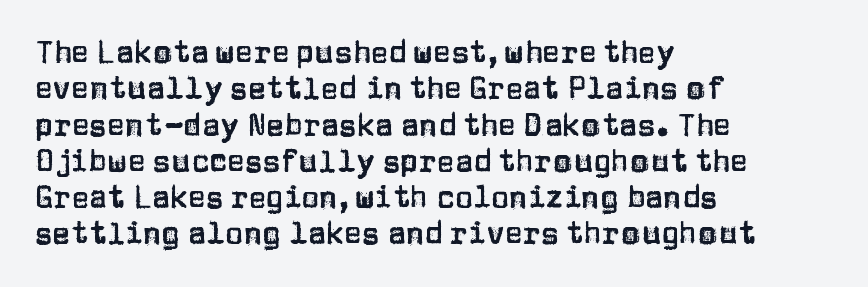
The image shows 30 px sans-serif type, upright; set left-aligned, line spacing 1.21x, normal letter spacing, not underlined; low stroke contrast and a large x-height.
